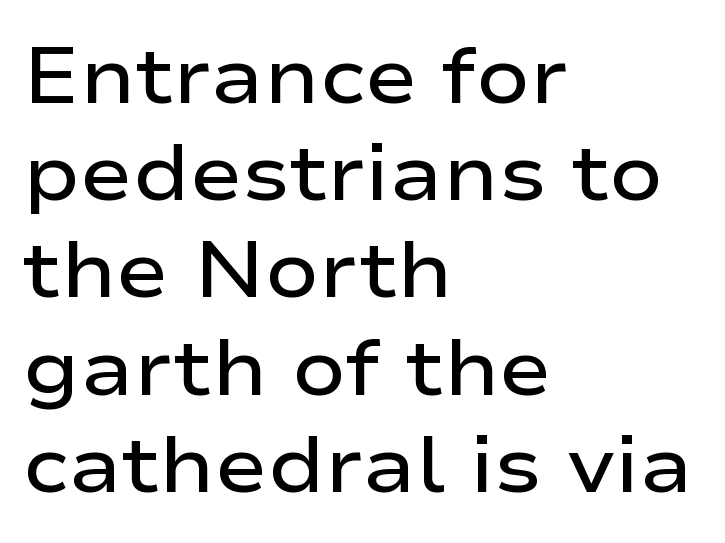
{"serif": "no", "italic": "no", "bold": "semi", "weight": "semibold", "width": "wide", "stroke_contrast": "low", "x_height": "medium", "monospaced": "no", "underline": "no", "align": "left", "line_spacing_ratio": 1.23, "letter_spacing": "normal", "letter_spacing_em": 0.0, "glyph_px": 79}
